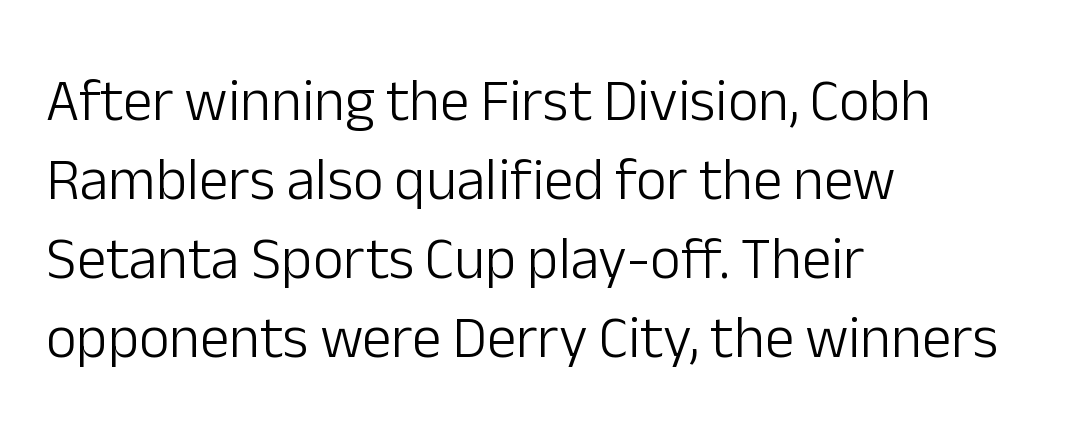
The image shows 59 px light sans-serif type, upright; set left-aligned, normal line spacing (1.34x), normal letter spacing, not underlined; low stroke contrast and a medium x-height.
